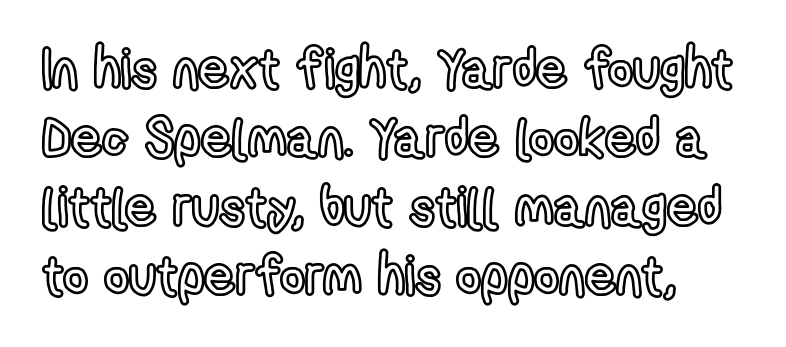
The gaps between neighbouring characters are ordinary and unremarkable. The words here are not underlined. The letters advance in unequal steps, a hallmark of proportional type. The passage shown stacks its lines at a standard gap.
